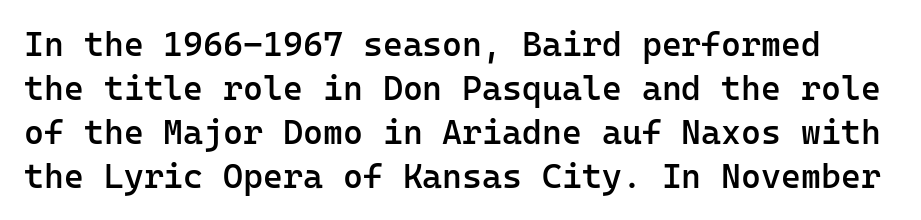
Q: Is the text bold? A: Semi-bold.
Q: Is the text italic (slanted)? A: No, it is upright.
Q: Is the typeface a serif or a sans-serif typeface? A: Sans-serif.
Q: Is the text underlined? A: No.
Q: Is the spacing between letters normal or unusually wide? A: Normal.
Q: Is the spacing between lines tight, normal or loose? A: Normal.
Q: Width (condensed, normal, or wide)? A: Normal.
Q: Stroke contrast? A: Low.
Q: x-height? A: Medium.
Q: Monospaced? A: Yes.
